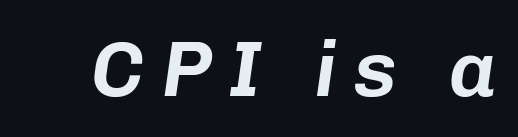
The text carries the slant typical of an italic or oblique font. A typesetter would call this proportional, since set widths differ per character. The letters are spread apart with noticeably loose tracking. Lines of text with bare space underneath.
